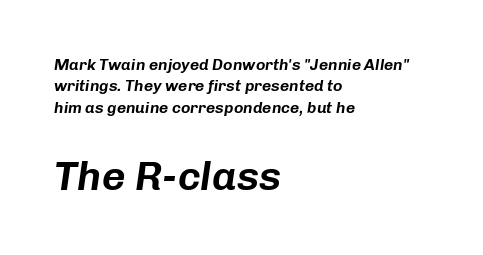
The image shows 41 px text type, italic (leaning right); set left-aligned, normal line spacing (1.33x), normal letter spacing, not underlined; the second (bottom) block is 2.56x larger; low stroke contrast and a medium x-height.
